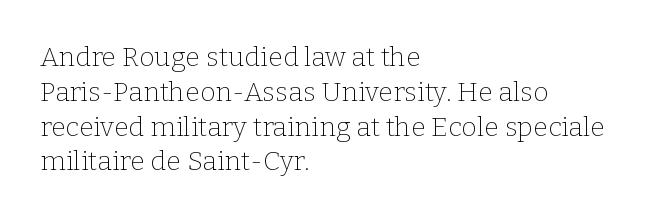
This sample keeps an unexceptional amount of space between lines. Characters remain perfectly vertical along every line. The gap between lines stays unmarked. Is this a heavy cut? Hardly; it is regular or lighter.
